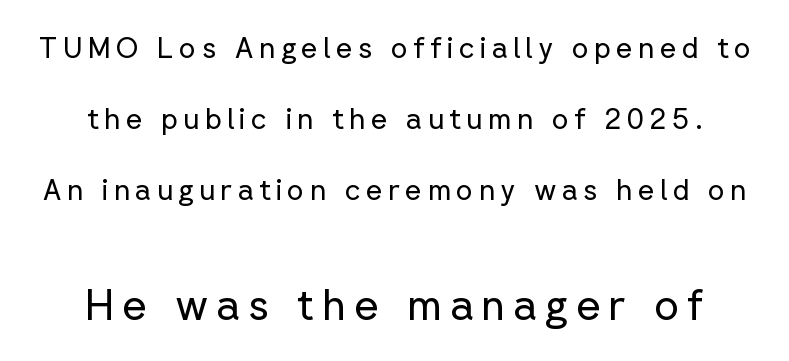
The image shows 43 px regular-weight sans-serif type, upright; set centered, loose line spacing (2.45x), not underlined; the second (bottom) block is 1.48x larger; low stroke contrast and a medium x-height.
